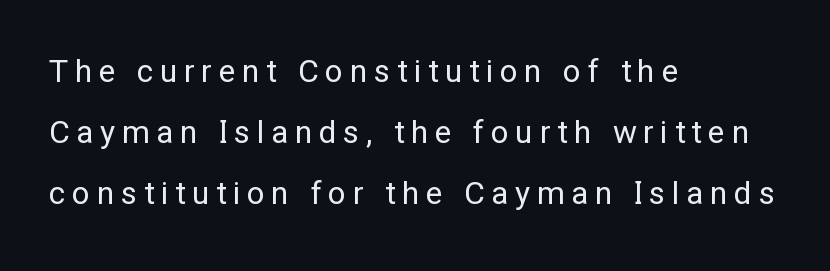
Letterform terminals end flat and unadorned throughout the passage. If you drew a ruler down the left edge, every line would touch it. Beneath every word, the page is bare. This sample uses expanded letter spacing, leaving extra air between glyphs. If you drew a line through each stem, it would be perfectly vertical. Character widths vary here, with narrow letters taking less room than wide ones.
